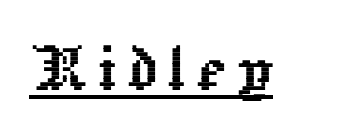
Q: Is the text italic (slanted)? A: No, it is upright.
Q: Is the text underlined? A: Yes.
Q: Width (condensed, normal, or wide)? A: Normal.
Q: x-height? A: Medium.
Q: Monospaced? A: No.
